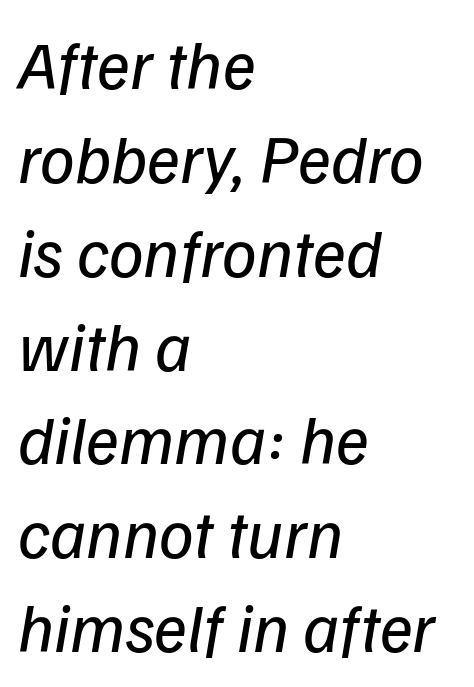
This sample uses plain, unmodified letter spacing. This is not heavy type; no bold has been used. This rendering employs a face without finishing strokes, i.e., a sans-serif. This rendering features lettering with no underline. Each new line begins a customary step beneath the previous one.
